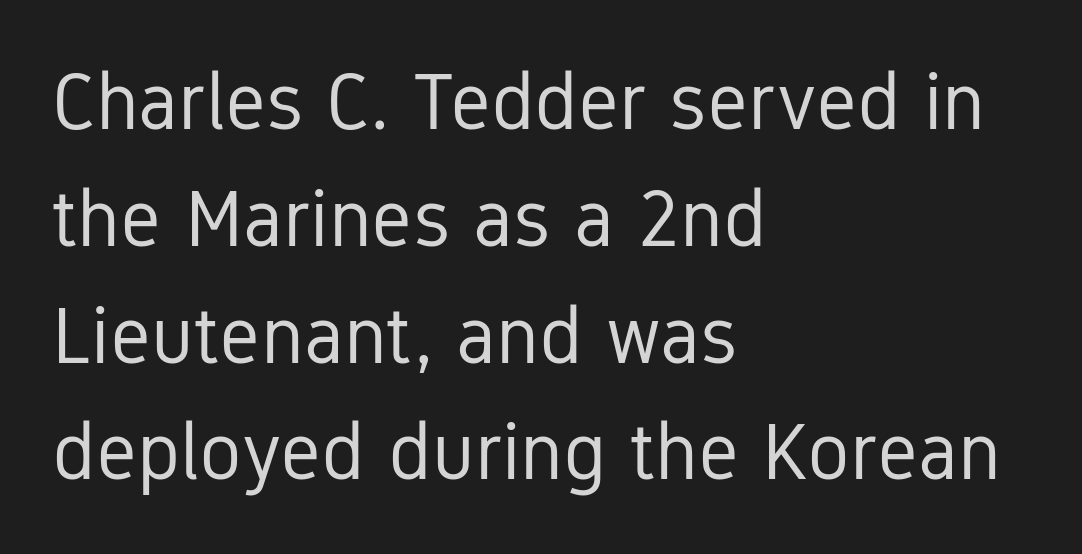
{"serif": "no", "italic": "no", "bold": "no", "weight": "regular", "width": "condensed", "stroke_contrast": "low", "x_height": "medium", "monospaced": "no", "underline": "no", "align": "left", "line_spacing": "normal", "line_spacing_ratio": 1.46, "letter_spacing": "normal", "letter_spacing_em": 0.0, "glyph_px": 80}
